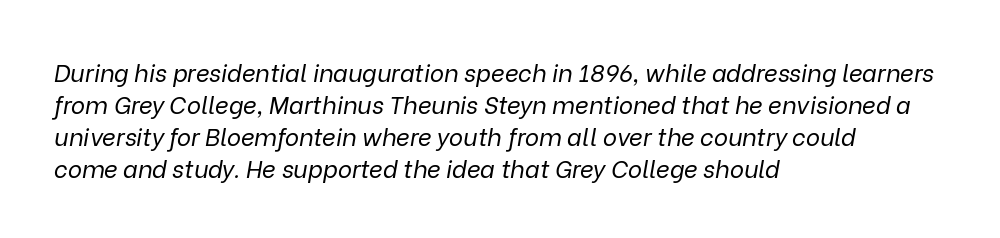
Q: Is the text bold? A: No.
Q: Is the text italic (slanted)? A: Yes, it leans right by about 9 degrees.
Q: Is the text underlined? A: No.
Q: How is the paragraph aligned? A: Left-aligned.
Q: Is the spacing between letters normal or unusually wide? A: Normal.
Q: Is the spacing between lines tight, normal or loose? A: Normal.
